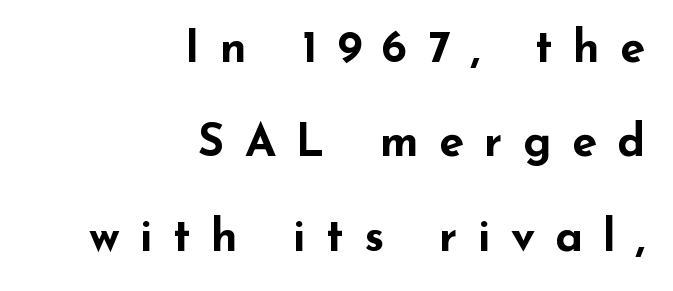
Character widths vary here, with narrow letters taking less room than wide ones. The lettering stays uniformly vertical, giving the passage a roman look. Regarding leading, the lines here are spaced well apart. Emphasis by weight is at full strength: bold. These lines have a slow, spaced-out rhythm from letter to letter. The setting favours the right margin, as signatures and pull-quotes sometimes do.
